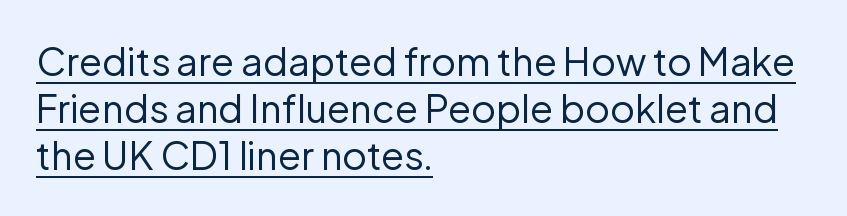
The image shows 38 px regular-weight sans-serif type, upright; set left-aligned, line spacing 1.24x, normal letter spacing, underlined; low stroke contrast and a medium x-height.
